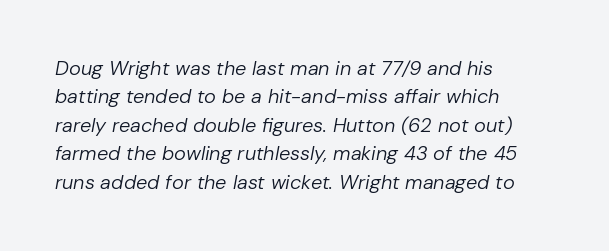
Q: Is the text bold? A: No.
Q: Is the text italic (slanted)? A: Yes, it leans right by about 10 degrees.
Q: Is the text underlined? A: No.
Q: How is the paragraph aligned? A: Left-aligned.
Q: Is the spacing between letters normal or unusually wide? A: Normal.
Q: Is the spacing between lines tight, normal or loose? A: Normal.
